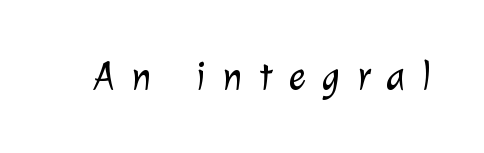
The image shows 41 px light sans-serif type; set unusually wide letter spacing (+0.4 em), not underlined; low stroke contrast and a medium x-height.
